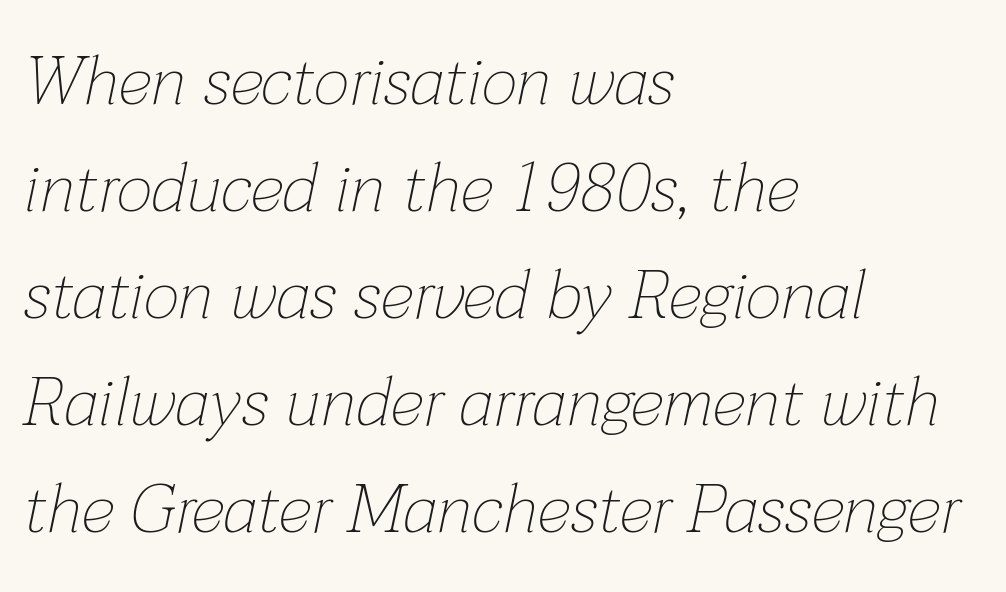
These lines stack with their left ends in a neat column. Counters stay open thanks to moderate or lighter strokes. The rendering uses natural spacing where letterforms have individual widths. Underline: absent. Looking at the ascenders, they clearly lean.
